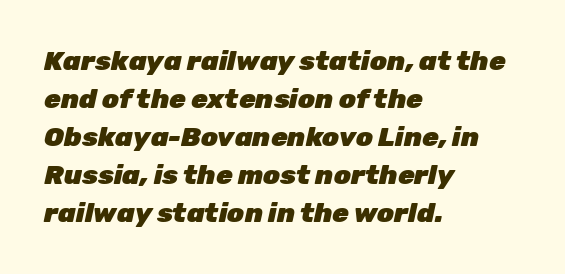
{"italic": "yes", "lean": "right", "slant_degrees": 12, "bold": "yes", "underline": "no", "align": "left", "line_spacing": "normal", "line_spacing_ratio": 1.41, "letter_spacing": "normal", "letter_spacing_em": 0.0, "glyph_px": 27}
